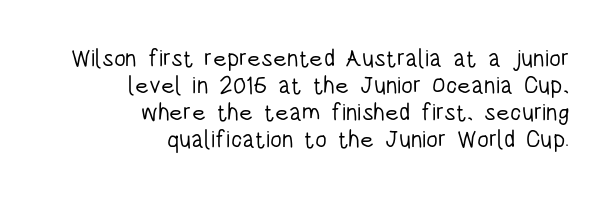
Q: Is the text bold? A: No.
Q: Is the text italic (slanted)? A: No, it is upright.
Q: Is the text underlined? A: No.
Q: How is the paragraph aligned? A: Right-aligned.
Q: Is the spacing between letters normal or unusually wide? A: Normal.
Q: Is the spacing between lines tight, normal or loose? A: Tight.
